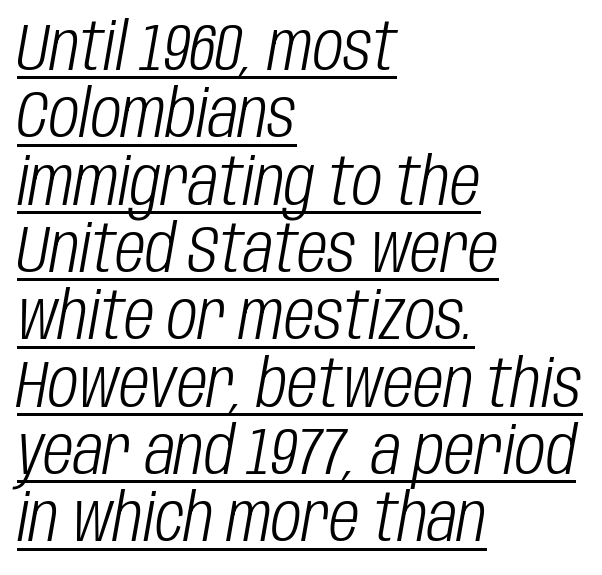
{"italic": "yes", "lean": "right", "slant_degrees": 10, "bold": "no", "weight": "light", "width": "condensed", "stroke_contrast": "low", "x_height": "large", "monospaced": "no", "underline": "yes", "align": "left", "line_spacing": "tight", "line_spacing_ratio": 1.02, "letter_spacing": "normal", "letter_spacing_em": 0.0, "glyph_px": 66}
